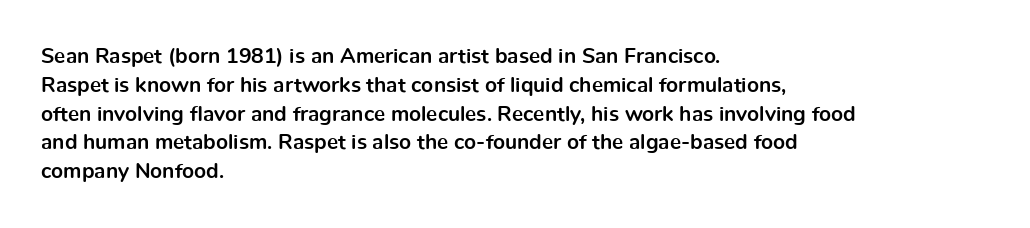
Leftover space on each line is placed entirely after the last word. The baseline area is clear. Tracking value appears to be zero — textbook default spacing. Is the type bold? Yes — the strokes are clearly thick and heavy.
